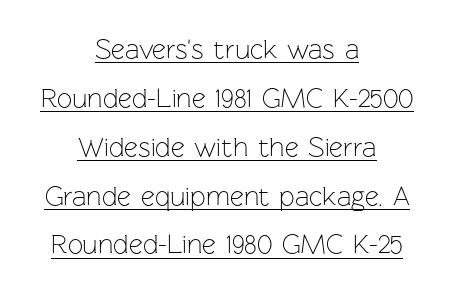
Q: Is the text bold? A: No.
Q: Is the text italic (slanted)? A: No, it is upright.
Q: Is the text underlined? A: Yes.
Q: How is the paragraph aligned? A: Centered.
Q: Is the spacing between letters normal or unusually wide? A: Normal.
